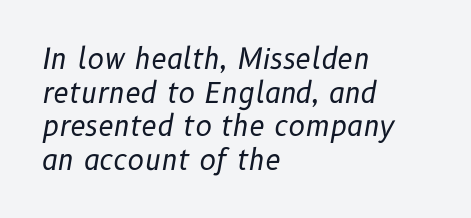
Q: Is the text bold? A: No.
Q: Is the text italic (slanted)? A: Yes, it leans right by about 10 degrees.
Q: Is the text underlined? A: No.
Q: How is the paragraph aligned? A: Left-aligned.
Q: Is the spacing between letters normal or unusually wide? A: Normal.
Q: Width (condensed, normal, or wide)? A: Normal.
Q: Stroke contrast? A: Low.
Q: x-height? A: Medium.
Q: Monospaced? A: No.
